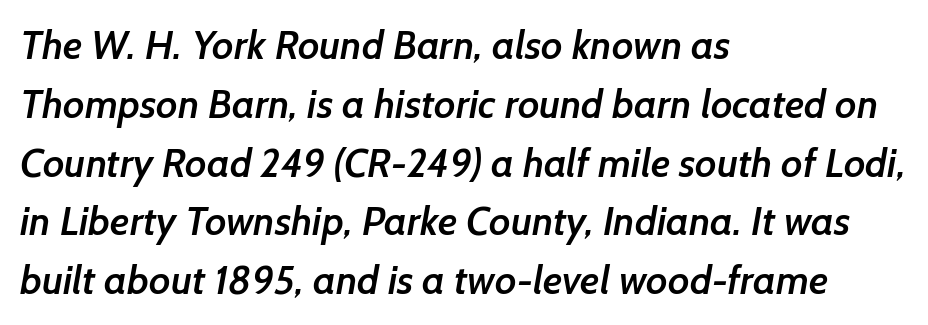
{"serif": "no", "bold": "semi", "weight": "semibold", "width": "normal", "stroke_contrast": "low", "x_height": "medium", "monospaced": "no", "underline": "no", "align": "left", "line_spacing": "normal", "line_spacing_ratio": 1.47, "letter_spacing": "normal", "letter_spacing_em": 0.0, "glyph_px": 40}
